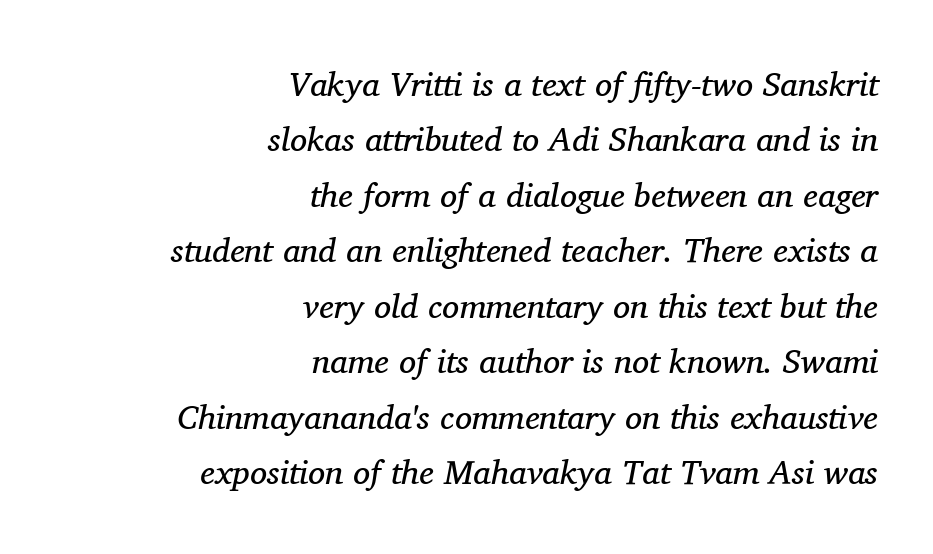
Q: Is the text bold? A: No.
Q: Is the text italic (slanted)? A: Yes, it leans right by about 11 degrees.
Q: Is the typeface a serif or a sans-serif typeface? A: Serif.
Q: Is the text underlined? A: No.
Q: How is the paragraph aligned? A: Right-aligned.
Q: Is the spacing between letters normal or unusually wide? A: Normal.
Q: Is the spacing between lines tight, normal or loose? A: Normal.
Q: Width (condensed, normal, or wide)? A: Normal.
Q: Stroke contrast? A: Medium.
Q: x-height? A: Medium.
Q: Monospaced? A: No.
